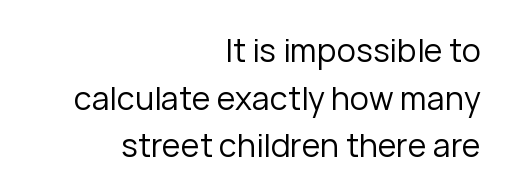
The image shows 32 px regular-weight sans-serif type, upright; set right-aligned, normal line spacing (1.49x), normal letter spacing, not underlined; low stroke contrast and a medium x-height.
